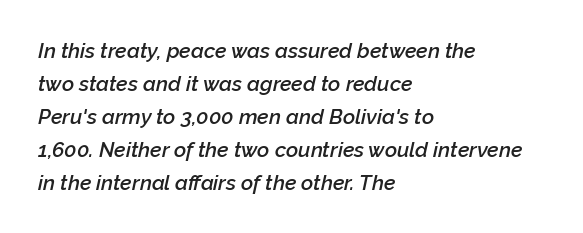
A clean baseline with only descenders dipping below it. The setting favours the left margin, as ordinary paragraphs usually do. In terms of letterspacing, this is plain default setting. Characters are canted at an angle relative to the baseline's perpendicular. The block of text has a typical density, with ordinary space between rows.
